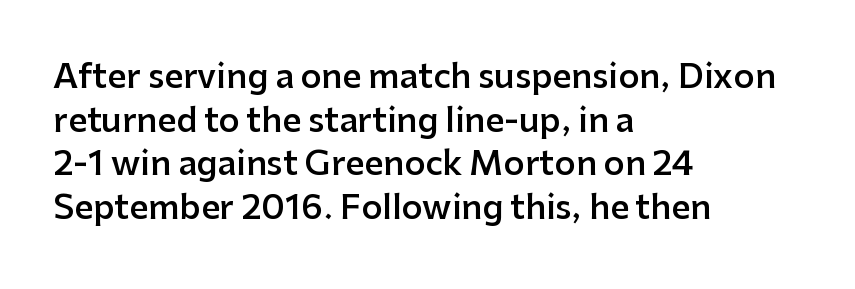
{"serif": "no", "italic": "no", "bold": "semi", "weight": "semibold", "width": "normal", "stroke_contrast": "low", "x_height": "medium", "monospaced": "no", "underline": "no", "align": "left", "line_spacing": "normal", "line_spacing_ratio": 1.32, "letter_spacing": "normal", "letter_spacing_em": 0.0, "glyph_px": 33}
